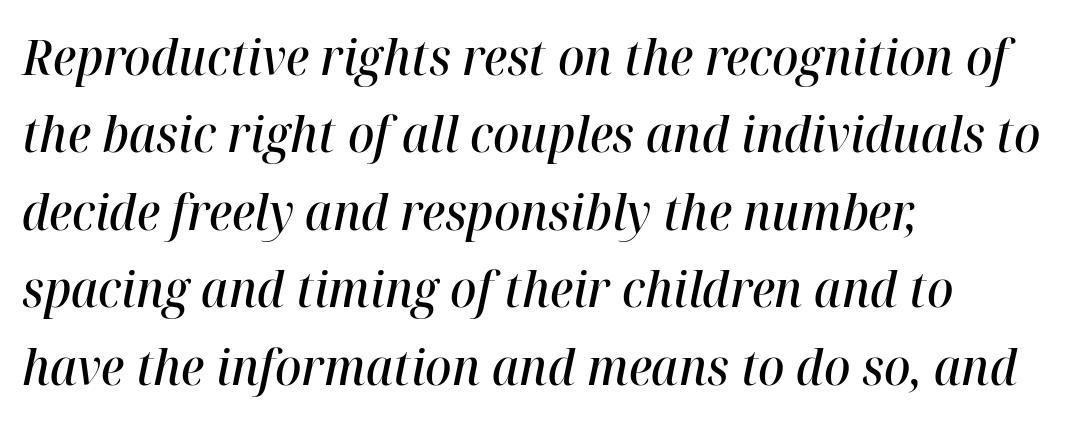
The image shows 49 px semibold type, italic (leaning right); set left-aligned, normal line spacing (1.58x), normal letter spacing, not underlined; high stroke contrast and a medium x-height.
